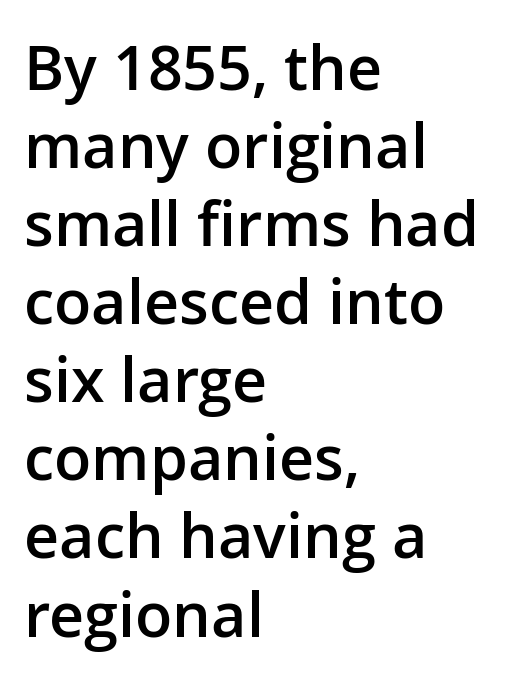
Q: Is the text bold? A: Semi-bold.
Q: Is the text italic (slanted)? A: No, it is upright.
Q: Is the typeface a serif or a sans-serif typeface? A: Sans-serif.
Q: Is the text underlined? A: No.
Q: How is the paragraph aligned? A: Left-aligned.
Q: Is the spacing between letters normal or unusually wide? A: Normal.
Q: Is the spacing between lines tight, normal or loose? A: Normal.
Q: Width (condensed, normal, or wide)? A: Normal.
Q: Stroke contrast? A: Low.
Q: x-height? A: Medium.
Q: Monospaced? A: No.
